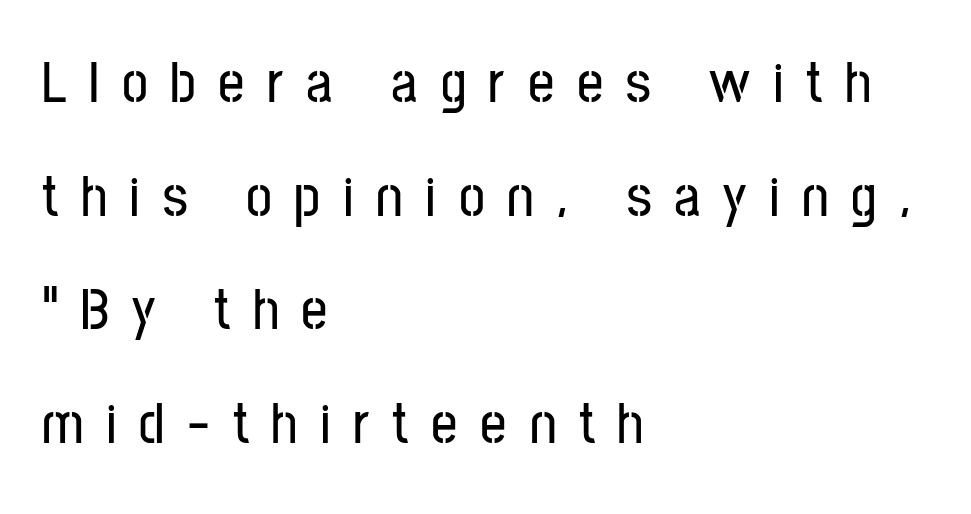
Q: Is the text italic (slanted)? A: No, it is upright.
Q: Is the typeface a serif or a sans-serif typeface? A: Sans-serif.
Q: Is the text underlined? A: No.
Q: How is the paragraph aligned? A: Left-aligned.
Q: Is the spacing between letters normal or unusually wide? A: Unusually wide.
Q: Is the spacing between lines tight, normal or loose? A: Loose.
Q: Width (condensed, normal, or wide)? A: Condensed.
Q: Stroke contrast? A: Low.
Q: x-height? A: Medium.
Q: Monospaced? A: No.
